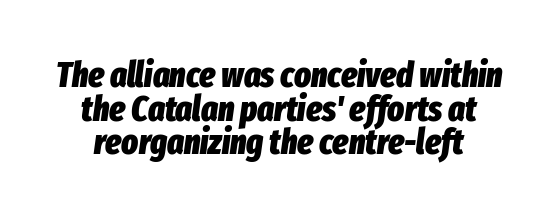
{"italic": "yes", "lean": "right", "slant_degrees": 8, "bold": "yes", "weight": "heavy", "width": "condensed", "stroke_contrast": "low", "x_height": "medium", "monospaced": "no", "underline": "no", "line_spacing": "tight", "line_spacing_ratio": 0.96, "letter_spacing": "normal", "letter_spacing_em": 0.0, "glyph_px": 35}
